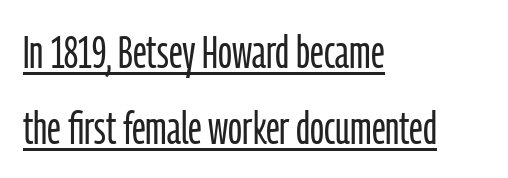
In terms of letterspacing, this is plain default setting. In CSS terms this would be text-align: left. Posture: straight, roman, zero tilt. The lettering is marked with a stroke running underneath it.
